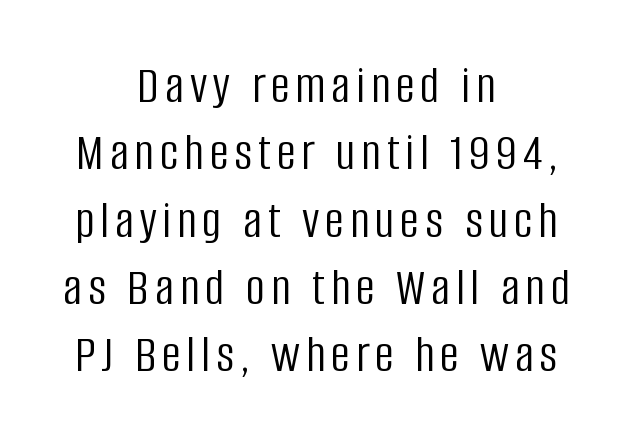
{"serif": "no", "italic": "no", "bold": "no", "weight": "light", "width": "condensed", "stroke_contrast": "low", "x_height": "large", "monospaced": "no", "underline": "no", "align": "center", "line_spacing": "normal", "line_spacing_ratio": 1.27, "glyph_px": 53}
